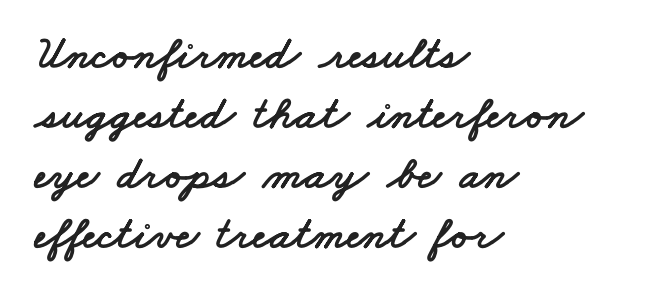
{"serif": "no", "width": "wide", "stroke_contrast": "low", "x_height": "small", "monospaced": "no", "underline": "no", "align": "left", "line_spacing": "normal", "line_spacing_ratio": 1.28, "letter_spacing": "normal", "letter_spacing_em": 0.0, "glyph_px": 47}
